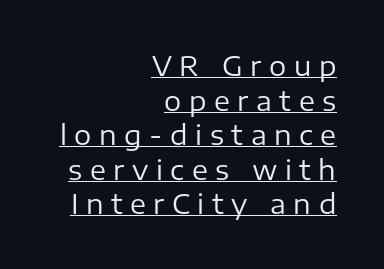
Glance below the letters and you will spot a drawn line. Evenly set lines give the paragraph a standard silhouette. Caption: face not bold, strokes unweighted. If you drew a ruler down the right edge, every line would touch it. Tall strokes in this sample are plumb rather than angled.
